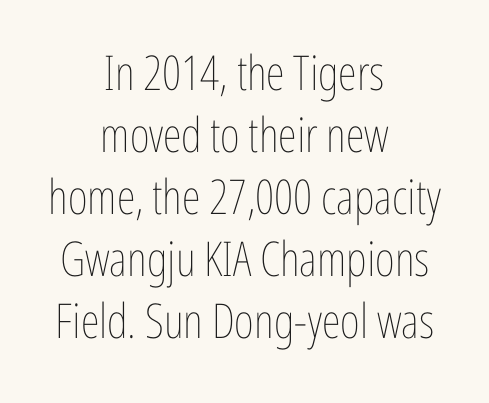
Tracking value appears to be zero — textbook default spacing. Does the copy run flush right? No — it is centered line by line. A typesetter would call this proportional, since set widths differ per character. Each new line begins a customary step beneath the previous one. The foot of each line stays bare and open. This sample uses an upright cut, with every glyph sitting square on the baseline.
